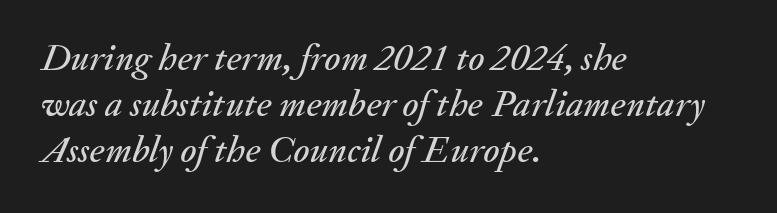
This sample has the flowing, uneven cadence of proportional lettering. The foot of each line stays bare and open. Does the copy run flush right? No — it runs flush left. Here the glyphs are tracked normally, forming tight word shapes.
